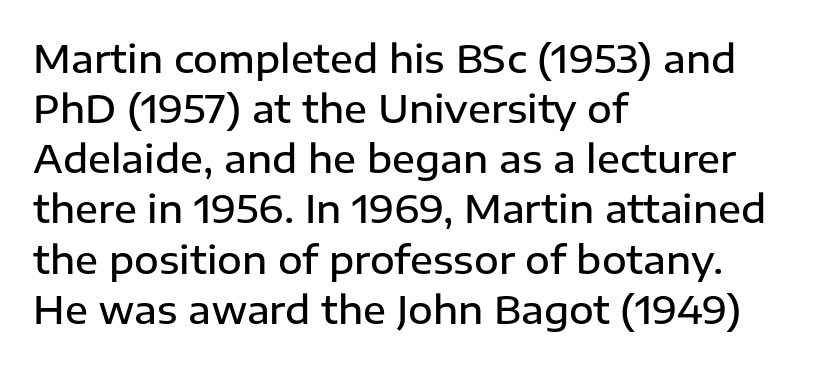
Compared with typical paragraphs, the rows here are spaced about the same. The string is rendered with underlining switched off. Between one letter and the next there's only the usual sliver of space. It's the straight-up-and-down kind of type. Heft: intermediate — a semibold.
